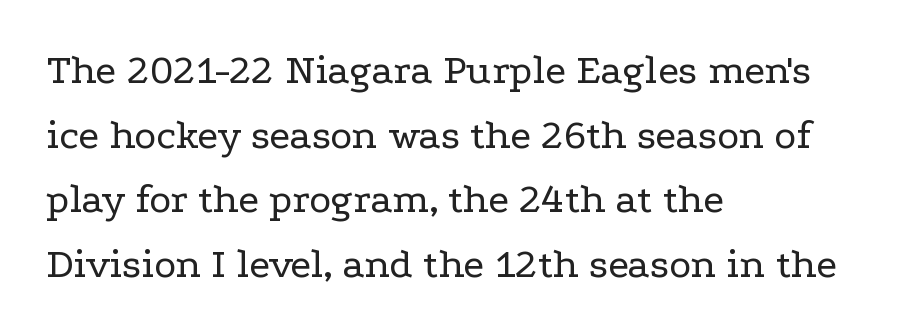
The image shows 42 px regular-weight, wide serif type, upright; set left-aligned, normal line spacing (1.54x), normal letter spacing, not underlined; low stroke contrast and a medium x-height.
